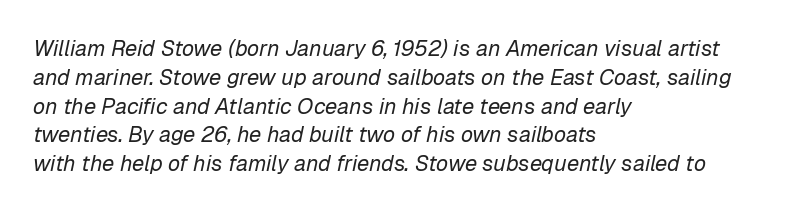
Notice how the passage keeps a crisp vertical edge on the left only. Is this a heavy cut? Hardly; it is regular or lighter. The space beneath each line is pristine and unruled. Evenly set lines give the paragraph a standard silhouette.
